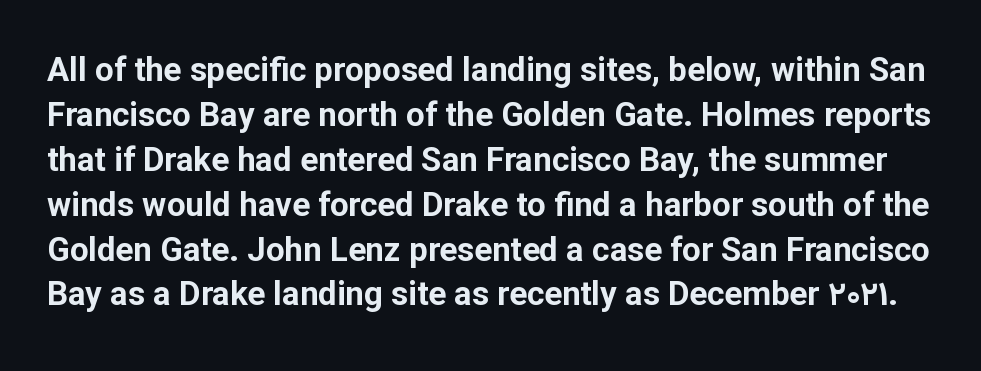
{"serif": "no", "italic": "no", "bold": "yes", "weight": "bold", "width": "normal", "stroke_contrast": "low", "x_height": "medium", "monospaced": "no", "underline": "no", "line_spacing": "normal", "line_spacing_ratio": 1.36, "letter_spacing": "normal", "letter_spacing_em": 0.0, "glyph_px": 33}
